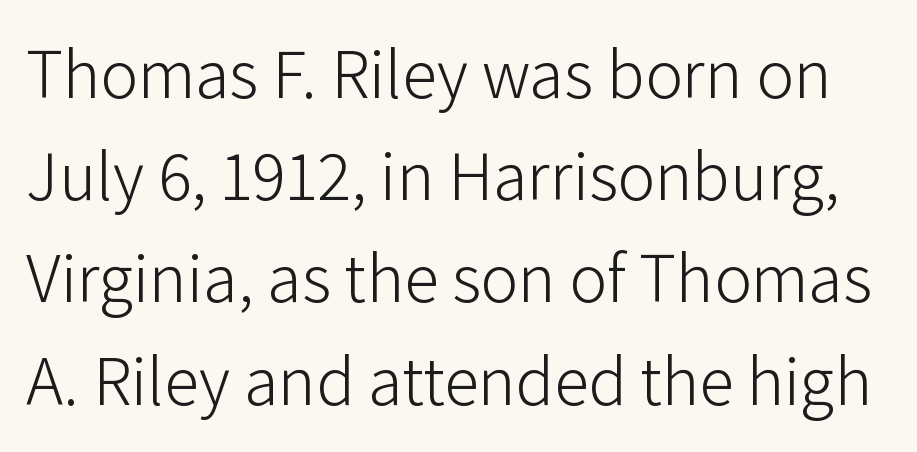
The glyphs in this specimen are sans serif. Spacing verdict: proportional, widths tailored to each character. The line texture is even and compact thanks to regular tracking. Vertical strokes here are truly vertical.
